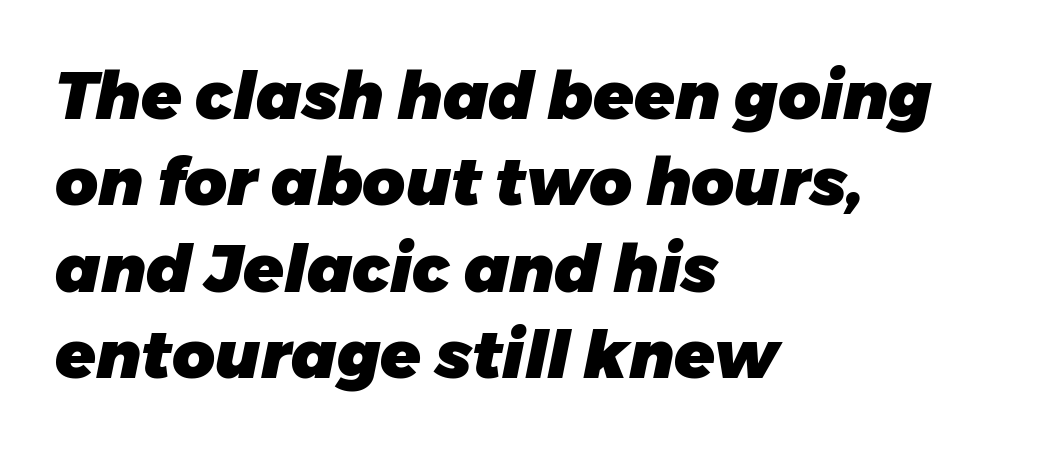
The gap between lines stays unmarked. The rows are spaced the way most documents space them. Notice how the passage keeps a crisp vertical edge on the left only. Does the weight exceed regular? Yes, all the way to bold.
